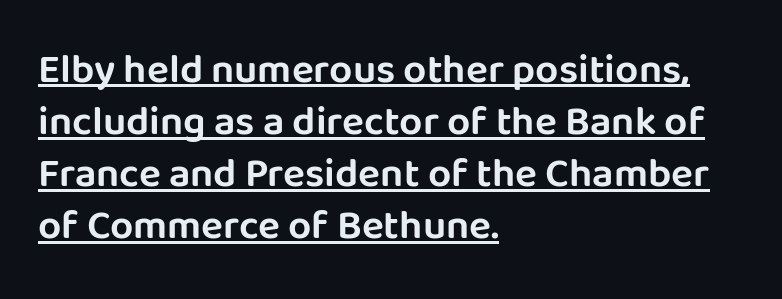
Notice how a bar underscores the lettering throughout. The passage shown is typed in a proportional face where columns would drift. This sample is left-justified, so line endings fall wherever the words run out. Nothing unusual about the tracking: characters are spaced as the font intends. This rendering employs a face without finishing strokes, i.e., a sans-serif.
